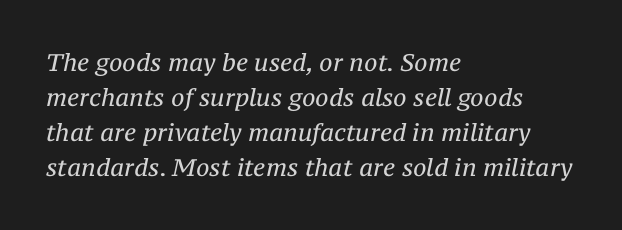
Q: Is the text bold? A: No.
Q: Is the text italic (slanted)? A: Yes, it leans right by about 12 degrees.
Q: Is the text underlined? A: No.
Q: How is the paragraph aligned? A: Left-aligned.
Q: Is the spacing between letters normal or unusually wide? A: Normal.
Q: Is the spacing between lines tight, normal or loose? A: Normal.
